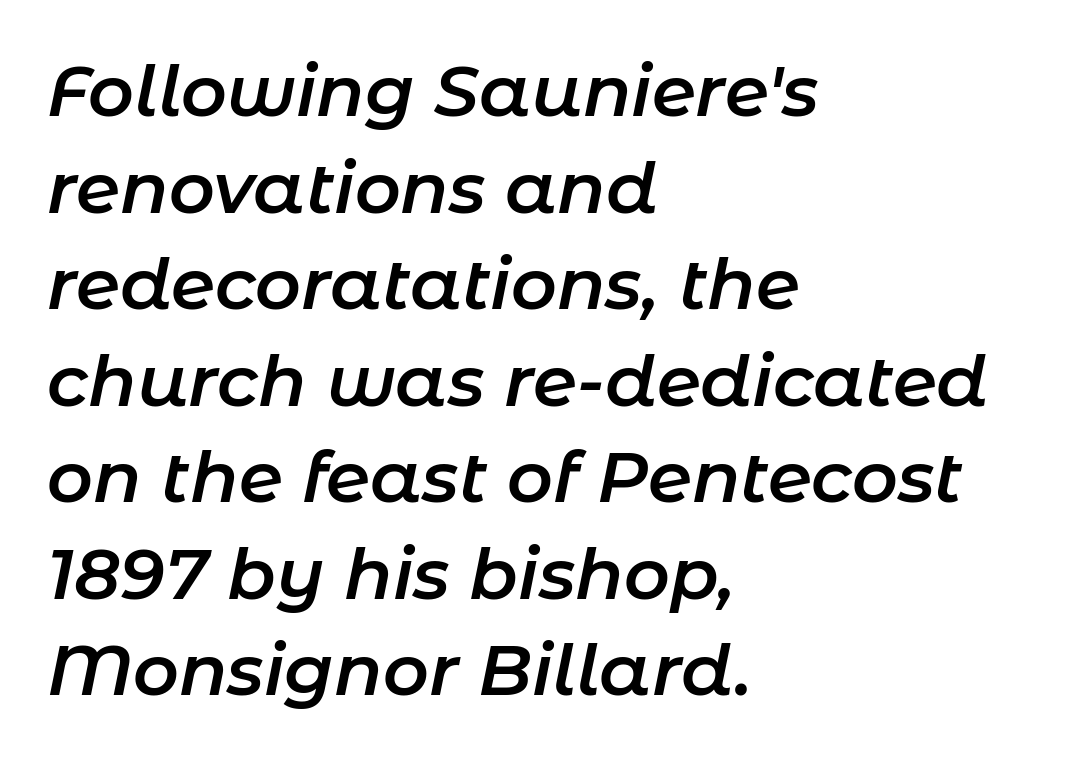
{"italic": "yes", "lean": "right", "slant_degrees": 11, "bold": "semi", "weight": "semibold", "width": "normal", "stroke_contrast": "low", "x_height": "medium", "monospaced": "no", "underline": "no", "align": "left", "line_spacing": "normal", "line_spacing_ratio": 1.36, "letter_spacing": "normal", "letter_spacing_em": 0.0, "glyph_px": 71}
